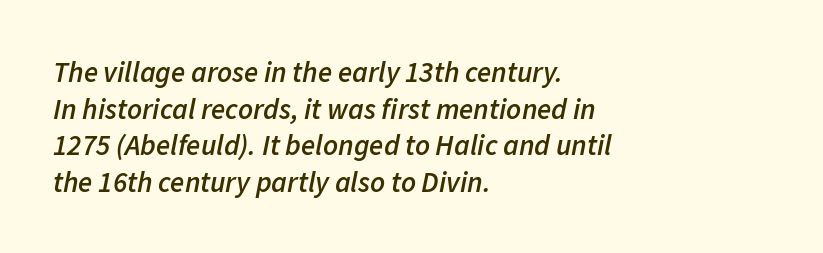
Q: Is the text bold? A: Semi-bold.
Q: Is the text italic (slanted)? A: Yes, it leans right by about 11 degrees.
Q: Is the text underlined? A: No.
Q: How is the paragraph aligned? A: Left-aligned.
Q: Is the spacing between letters normal or unusually wide? A: Normal.
Q: Is the spacing between lines tight, normal or loose? A: Normal.
Q: Width (condensed, normal, or wide)? A: Normal.
Q: Stroke contrast? A: Low.
Q: x-height? A: Medium.
Q: Monospaced? A: No.
